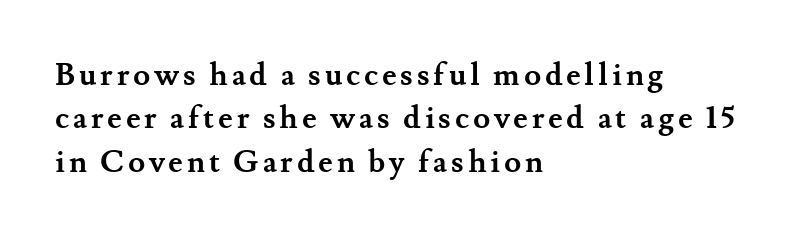
These lines are rendered in a variable-pitch font. The text was rendered using a seriffed face with decorative stroke endings. I'd describe the lettering as bold — thick and assertive. A typesetter would call this leading conventional body-copy spacing. Lines of text with bare space underneath.
